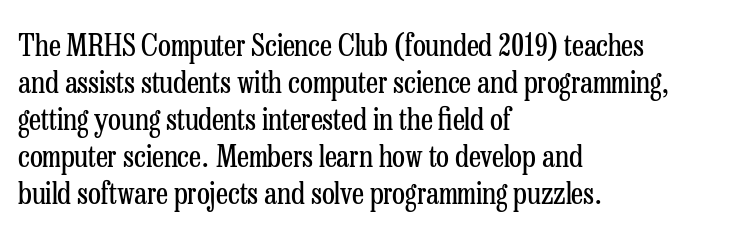
{"serif": "yes", "italic": "no", "bold": "no", "weight": "regular", "width": "condensed", "stroke_contrast": "low", "x_height": "medium", "monospaced": "no", "underline": "no", "align": "left", "line_spacing_ratio": 1.23, "letter_spacing": "normal", "letter_spacing_em": 0.0, "glyph_px": 30}
